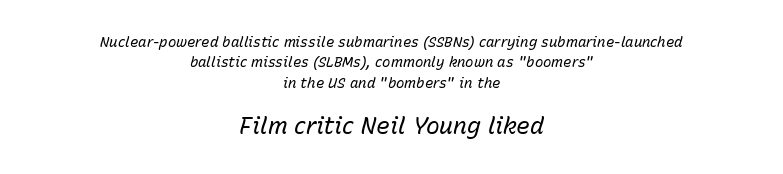
The letters in the lower block stand taller than those in the block above. Default kerning and tracking; the words read as compact shapes. These lines stack symmetrically, like a column narrowing and widening about its center. Unmarked baselines from the first word to the last. The font sits on the lighter half of the weight spectrum, regular included. Posture: slanted.
